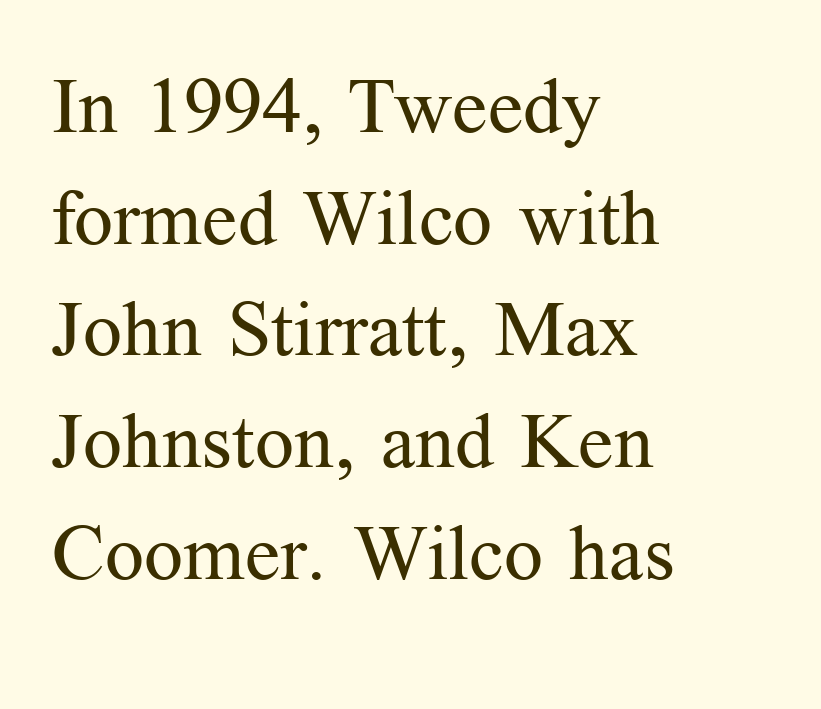
The image shows 77 px regular-weight serif type, upright; set left-aligned, normal line spacing (1.45x), normal letter spacing, not underlined; medium stroke contrast and a medium x-height.
